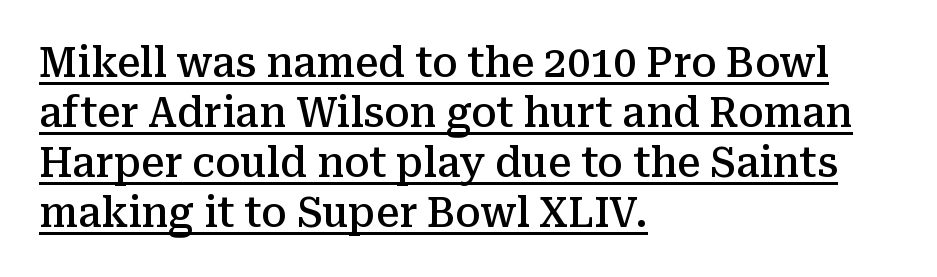
Q: Is the text bold? A: Semi-bold.
Q: Is the text italic (slanted)? A: No, it is upright.
Q: Is the typeface a serif or a sans-serif typeface? A: Serif.
Q: Is the text underlined? A: Yes.
Q: How is the paragraph aligned? A: Left-aligned.
Q: Is the spacing between letters normal or unusually wide? A: Normal.
Q: Width (condensed, normal, or wide)? A: Normal.
Q: Stroke contrast? A: Medium.
Q: x-height? A: Medium.
Q: Monospaced? A: No.
